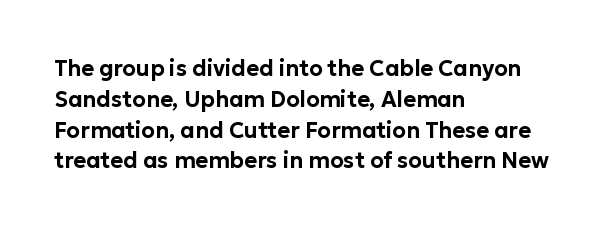
Q: Is the text italic (slanted)? A: No, it is upright.
Q: Is the text underlined? A: No.
Q: How is the paragraph aligned? A: Left-aligned.
Q: Is the spacing between letters normal or unusually wide? A: Normal.
Q: Is the spacing between lines tight, normal or loose? A: Normal.
